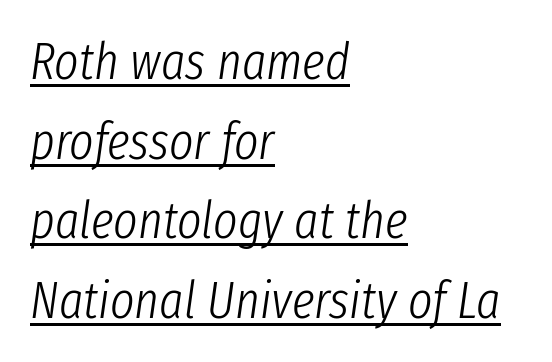
Q: Is the text bold? A: No.
Q: Is the text italic (slanted)? A: Yes, it leans right by about 8 degrees.
Q: Is the text underlined? A: Yes.
Q: How is the paragraph aligned? A: Left-aligned.
Q: Is the spacing between letters normal or unusually wide? A: Normal.
Q: Is the spacing between lines tight, normal or loose? A: Normal.
Q: Width (condensed, normal, or wide)? A: Condensed.
Q: Stroke contrast? A: Low.
Q: x-height? A: Medium.
Q: Monospaced? A: No.
